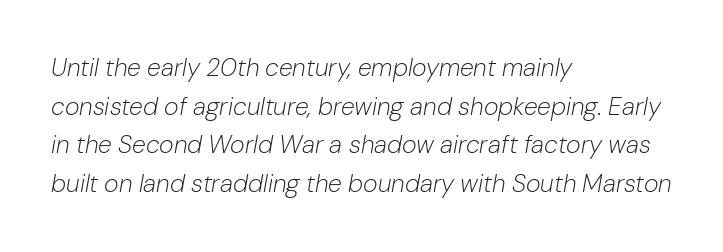
The image shows 25 px text type, italic (leaning right); set left-aligned, normal line spacing (1.55x), normal letter spacing, not underlined.
